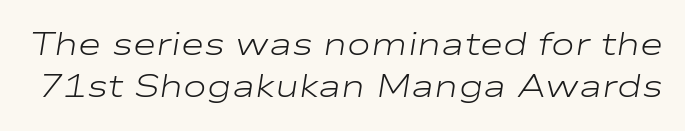
{"italic": "yes", "lean": "right", "slant_degrees": 9, "bold": "no", "weight": "light", "width": "wide", "stroke_contrast": "low", "x_height": "medium", "monospaced": "no", "underline": "no", "line_spacing": "normal", "line_spacing_ratio": 1.3, "letter_spacing": "normal", "letter_spacing_em": 0.0, "glyph_px": 32}
